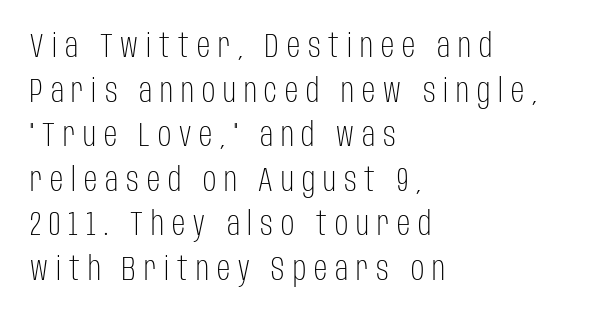
Q: Is the text bold? A: No.
Q: Is the text italic (slanted)? A: No, it is upright.
Q: Is the typeface a serif or a sans-serif typeface? A: Sans-serif.
Q: Is the text underlined? A: No.
Q: How is the paragraph aligned? A: Left-aligned.
Q: Is the spacing between letters normal or unusually wide? A: Unusually wide.
Q: Is the spacing between lines tight, normal or loose? A: Normal.
Q: Width (condensed, normal, or wide)? A: Condensed.
Q: Stroke contrast? A: Low.
Q: x-height? A: Large.
Q: Monospaced? A: No.
